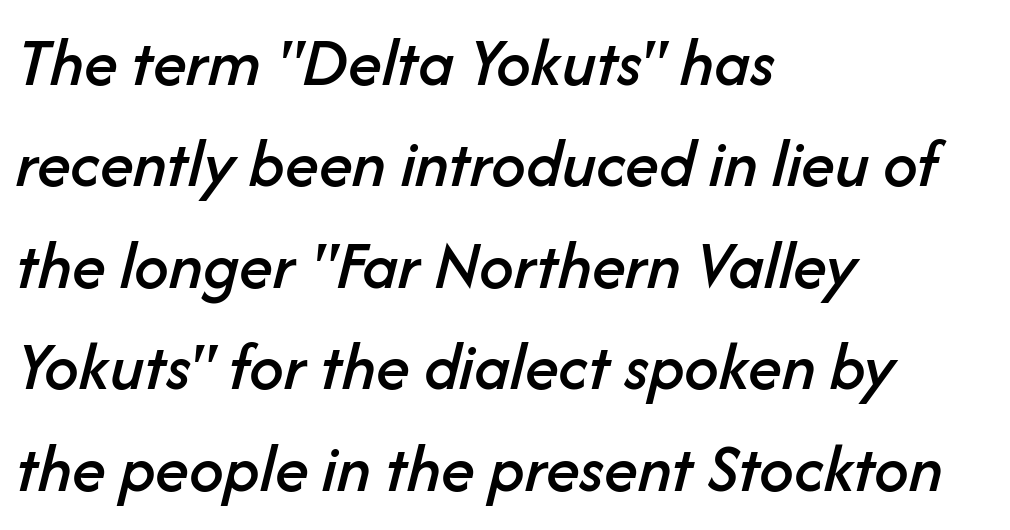
{"italic": "yes", "lean": "right", "slant_degrees": 14, "width": "normal", "stroke_contrast": "low", "x_height": "medium", "monospaced": "no", "underline": "no", "align": "left", "line_spacing": "normal", "line_spacing_ratio": 1.47, "letter_spacing": "normal", "letter_spacing_em": 0.0, "glyph_px": 69}
